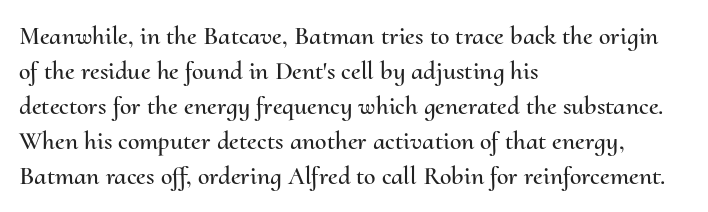
Upright lettering throughout. A classic flush-left, rag-right setting is used for this passage. Underlining? Definitely not there. The passage shown stacks its lines at a standard gap. The letterforms sit shoulder to shoulder at normal distance.
